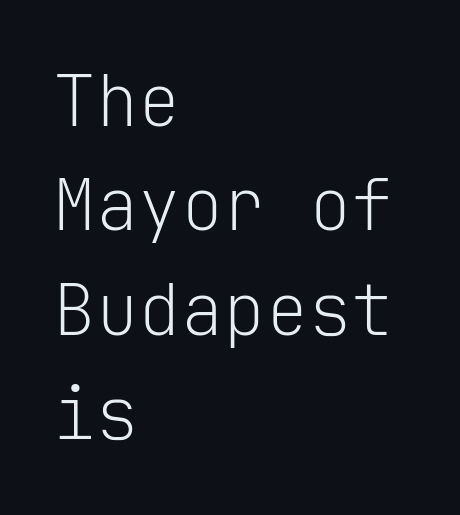
Q: Is the text bold? A: No.
Q: Is the text italic (slanted)? A: No, it is upright.
Q: Is the typeface a serif or a sans-serif typeface? A: Sans-serif.
Q: Is the text underlined? A: No.
Q: How is the paragraph aligned? A: Left-aligned.
Q: Is the spacing between letters normal or unusually wide? A: Normal.
Q: Is the spacing between lines tight, normal or loose? A: Normal.
Q: Width (condensed, normal, or wide)? A: Normal.
Q: Stroke contrast? A: Low.
Q: x-height? A: Medium.
Q: Monospaced? A: Yes.
